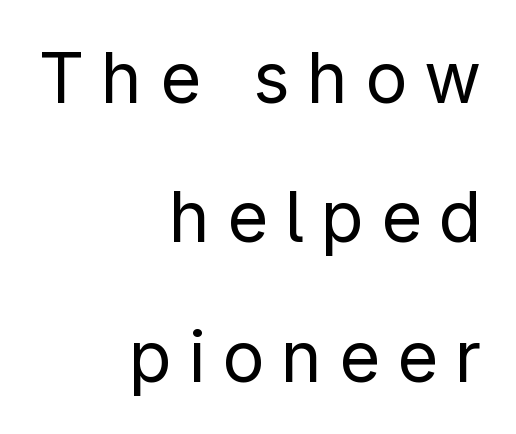
The image shows 70 px regular-weight sans-serif type, upright; set right-aligned, loose line spacing (1.99x), unusually wide letter spacing (+0.24 em), not underlined; low stroke contrast and a medium x-height.
